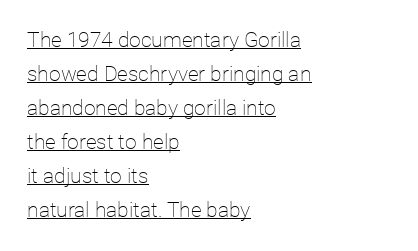
The image shows 21 px text type, upright; set left-aligned, normal line spacing (1.62x), normal letter spacing, underlined.
